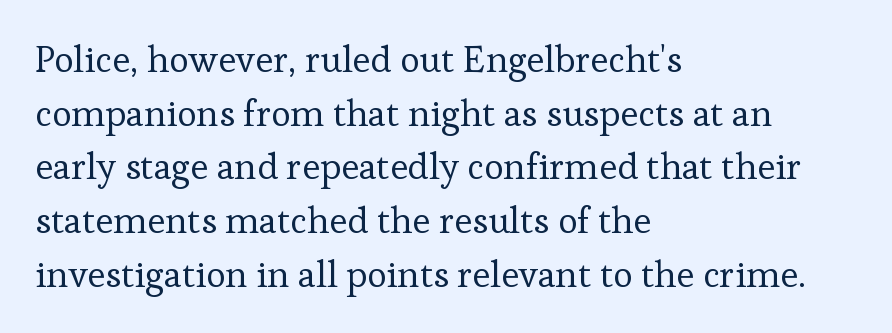
The image shows 37 px regular-weight serif type, upright; set left-aligned, normal line spacing (1.45x), normal letter spacing, not underlined; low stroke contrast and a medium x-height.
